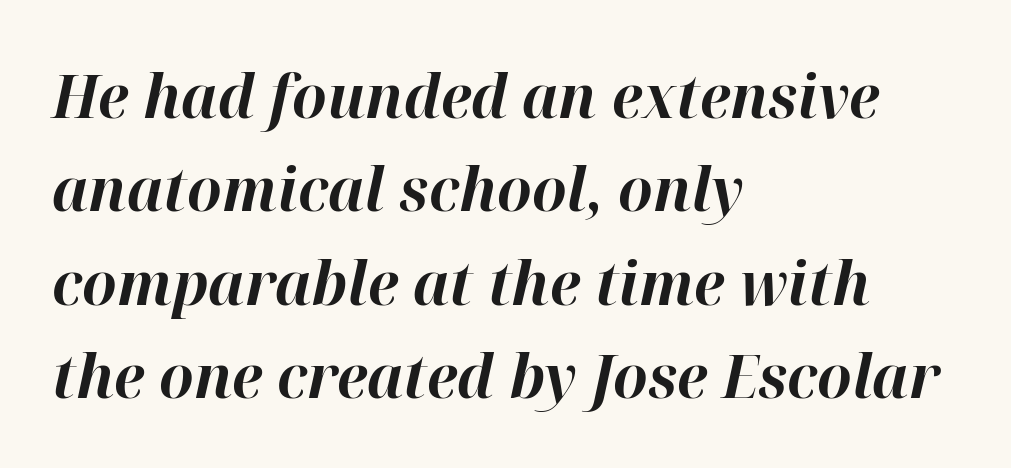
Successive baselines arrive at the customary interval. Heavy, bold letterforms. You could call the tracking neutral — neither tight nor loose. Just letters on the line, the space beneath them empty.
